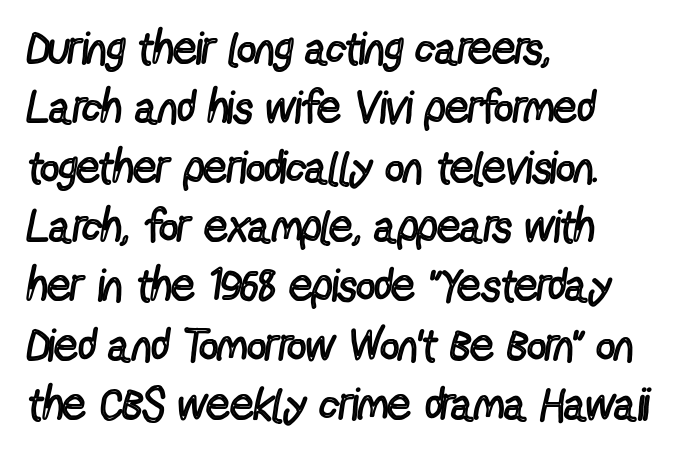
Q: Is the text bold? A: No.
Q: Is the typeface a serif or a sans-serif typeface? A: Sans-serif.
Q: Is the text underlined? A: No.
Q: How is the paragraph aligned? A: Left-aligned.
Q: Is the spacing between letters normal or unusually wide? A: Normal.
Q: Is the spacing between lines tight, normal or loose? A: Normal.
Q: Width (condensed, normal, or wide)? A: Condensed.
Q: x-height? A: Medium.
Q: Monospaced? A: No.
